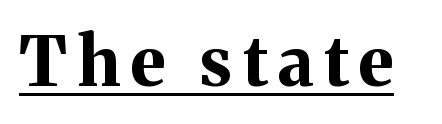
Q: Is the text bold? A: Yes.
Q: Is the text italic (slanted)? A: No, it is upright.
Q: Is the typeface a serif or a sans-serif typeface? A: Serif.
Q: Is the text underlined? A: Yes.
Q: Width (condensed, normal, or wide)? A: Normal.
Q: Stroke contrast? A: Medium.
Q: x-height? A: Medium.
Q: Monospaced? A: No.
